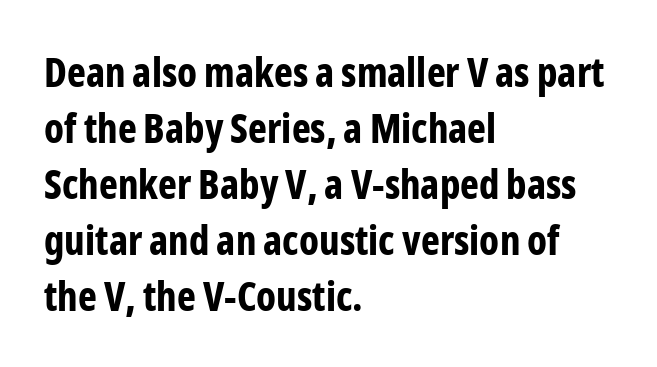
{"serif": "no", "italic": "no", "bold": "yes", "weight": "bold", "width": "condensed", "stroke_contrast": "low", "x_height": "medium", "monospaced": "no", "underline": "no", "align": "left", "line_spacing": "normal", "line_spacing_ratio": 1.4, "letter_spacing": "normal", "letter_spacing_em": 0.0, "glyph_px": 40}
